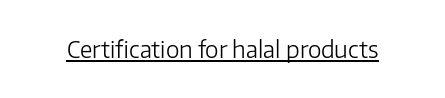
{"italic": "no", "bold": "no", "underline": "yes", "letter_spacing": "normal", "letter_spacing_em": 0.0, "glyph_px": 23}
